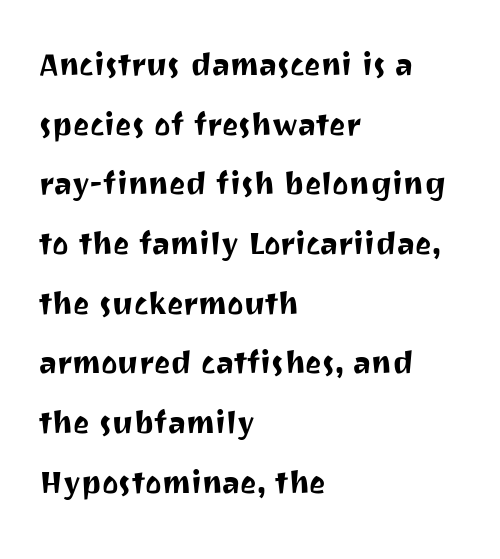
Nothing unusual about the tracking: characters are spaced as the font intends. The font's upright variant was chosen for this text. This sample keeps an unexceptional amount of space between lines. Serifs: no, the terminals of the letterforms are clean. Check under the words: just untouched page. The rag falls on the right side of this text block.
